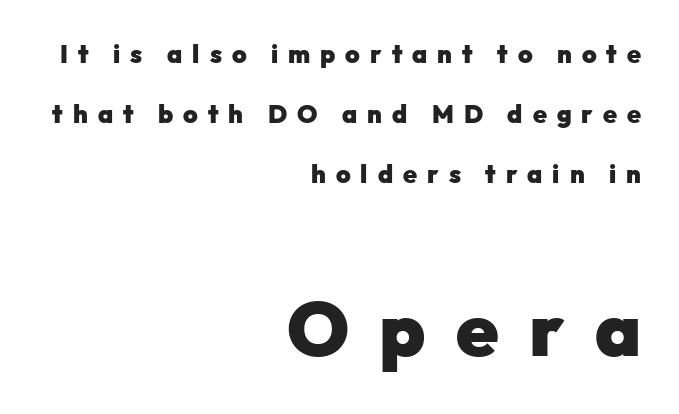
Q: Is the text bold? A: Yes.
Q: Is the text italic (slanted)? A: No, it is upright.
Q: Is the typeface a serif or a sans-serif typeface? A: Sans-serif.
Q: Is the text underlined? A: No.
Q: How is the paragraph aligned? A: Right-aligned.
Q: Is the spacing between letters normal or unusually wide? A: Unusually wide.
Q: Is the spacing between lines tight, normal or loose? A: Loose.
Q: Which block of text is set in a larger size, the first (top) or the second (bottom)? A: The second (bottom) one.
Q: Width (condensed, normal, or wide)? A: Normal.
Q: Stroke contrast? A: Low.
Q: x-height? A: Medium.
Q: Monospaced? A: No.
